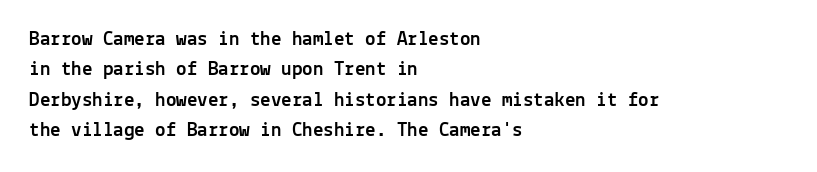
Q: Is the text italic (slanted)? A: No, it is upright.
Q: Is the text underlined? A: No.
Q: How is the paragraph aligned? A: Left-aligned.
Q: Is the spacing between letters normal or unusually wide? A: Normal.
Q: Is the spacing between lines tight, normal or loose? A: Normal.
